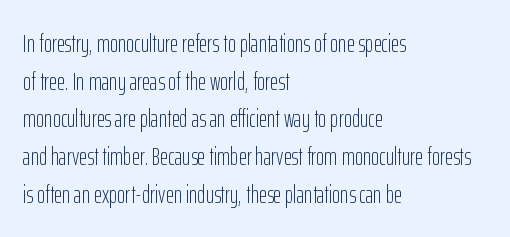
{"italic": "no", "bold": "no", "underline": "no", "align": "left", "line_spacing": "normal", "line_spacing_ratio": 1.51, "letter_spacing": "normal", "letter_spacing_em": 0.0, "glyph_px": 25}
